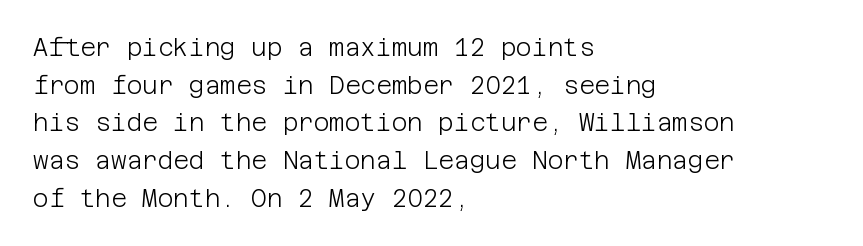
{"italic": "no", "bold": "no", "underline": "no", "align": "left", "line_spacing": "normal", "line_spacing_ratio": 1.57, "letter_spacing": "normal", "letter_spacing_em": 0.0, "glyph_px": 24}
